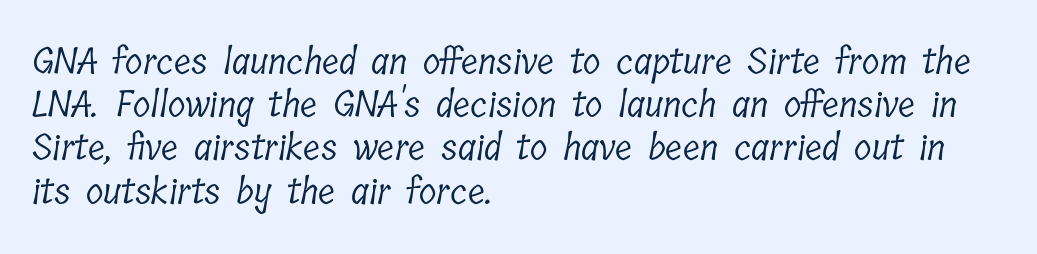
The baseline area is clear. The passage is arranged the way most books set body copy — flush left. No letter is thick-stroked: the sample isn't bold. Small tapered or slab feet sit at the stroke ends, so this counts as serif.
